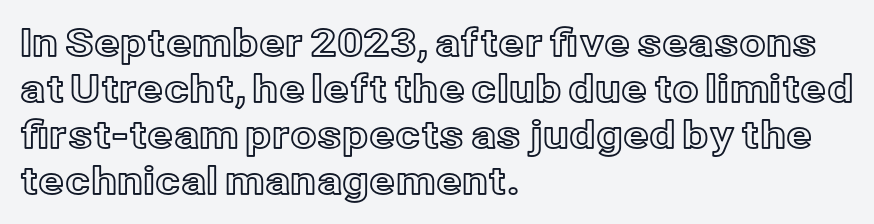
The image shows 38 px text type, upright; set left-aligned, line spacing 1.21x, normal letter spacing, not underlined; a medium x-height.
